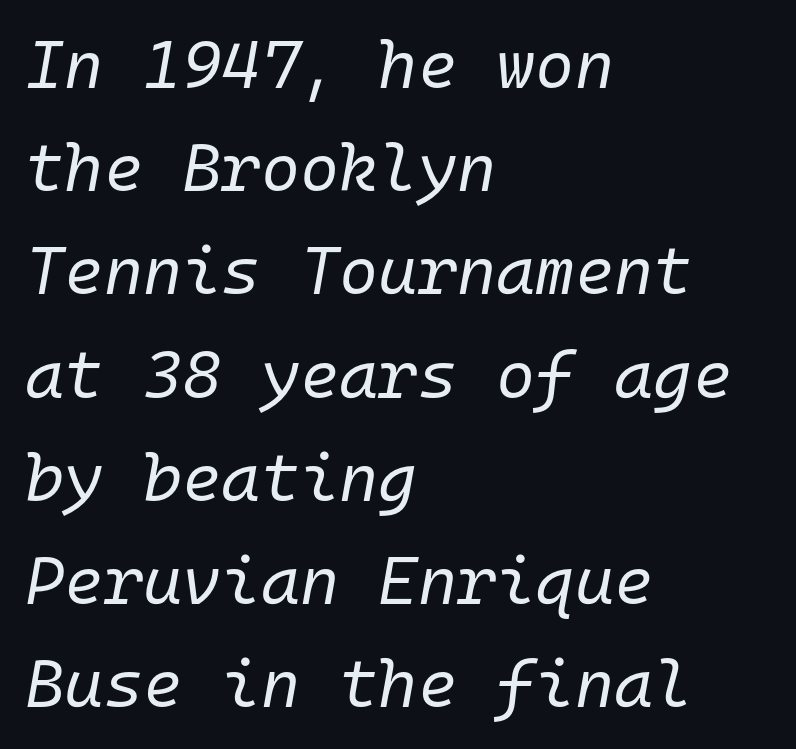
Q: Is the text bold? A: No.
Q: Is the text italic (slanted)? A: Yes, it leans right by about 10 degrees.
Q: Is the text underlined? A: No.
Q: How is the paragraph aligned? A: Left-aligned.
Q: Is the spacing between letters normal or unusually wide? A: Normal.
Q: Is the spacing between lines tight, normal or loose? A: Normal.
Q: Width (condensed, normal, or wide)? A: Normal.
Q: Stroke contrast? A: Low.
Q: x-height? A: Medium.
Q: Monospaced? A: Yes.
